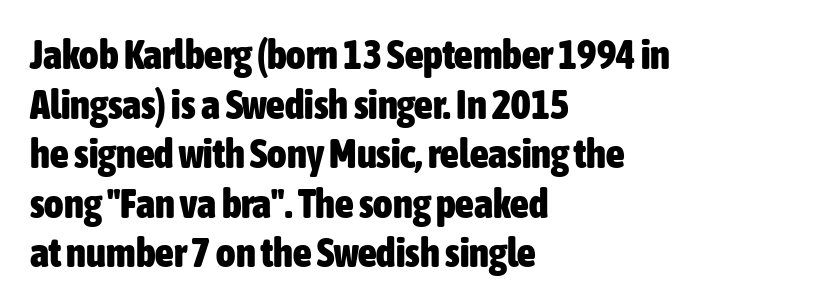
{"serif": "no", "italic": "no", "bold": "yes", "weight": "heavy", "width": "condensed", "stroke_contrast": "low", "x_height": "medium", "monospaced": "no", "underline": "no", "align": "left", "line_spacing_ratio": 1.21, "letter_spacing": "normal", "letter_spacing_em": 0.0, "glyph_px": 41}
